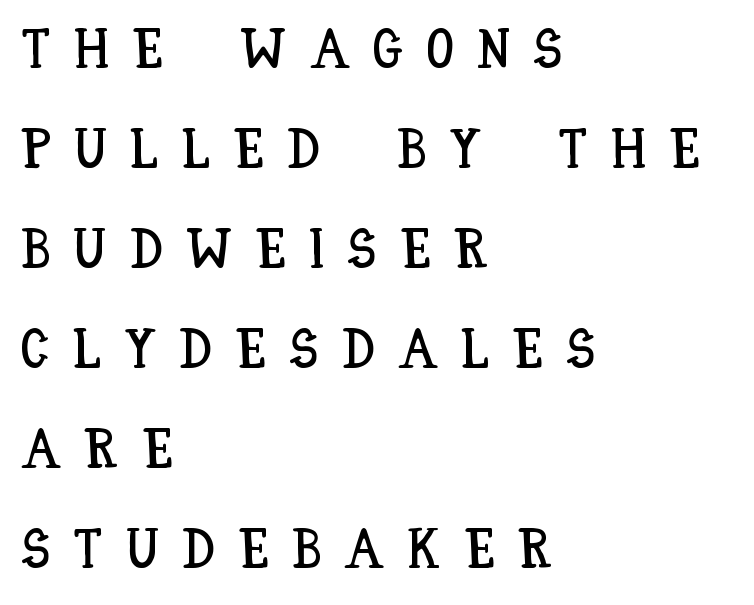
The image shows 55 px condensed type, upright; set left-aligned, line spacing 1.82x, unusually wide letter spacing (+0.42 em), not underlined; low stroke contrast and a large x-height.
